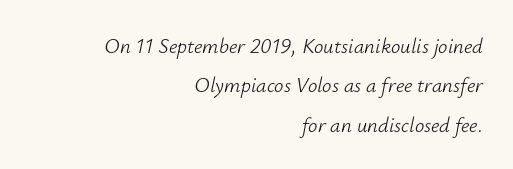
The paragraph shown leans on its right margin. Glance below the letters and you will spot only blank space. The tracking reads as untouched default to a designer's eye. Vertical stems look standard width or narrower in stroke. Yep, that's italic — everything's leaning.
